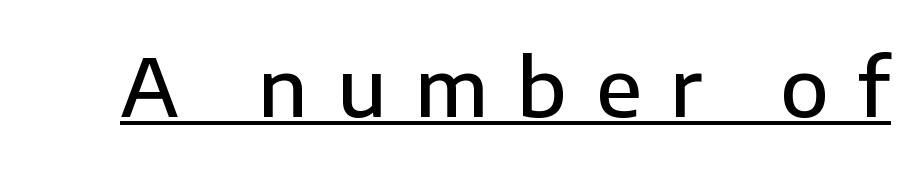
The tracking reads as deliberately expanded to a designer's eye. The rendered words wear a rule along their underside. Varying glyph widths throughout — classic text-font behaviour. As a designer I'd log this as weight 600, semibold. Italic: no, the glyphs are upright roman.
